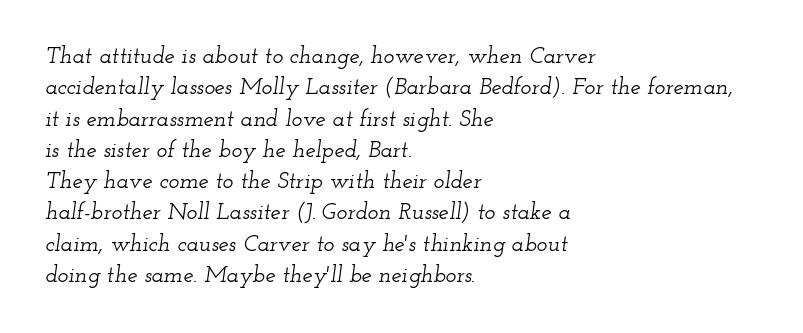
Q: Is the text italic (slanted)? A: Yes, it leans right by about 12 degrees.
Q: Is the text underlined? A: No.
Q: How is the paragraph aligned? A: Left-aligned.
Q: Is the spacing between letters normal or unusually wide? A: Normal.
Q: Is the spacing between lines tight, normal or loose? A: Normal.
